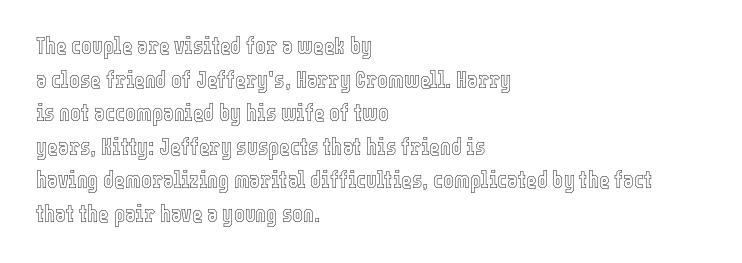
{"italic": "no", "underline": "no", "align": "left", "line_spacing": "normal", "line_spacing_ratio": 1.46, "letter_spacing": "normal", "letter_spacing_em": 0.0, "glyph_px": 23}
